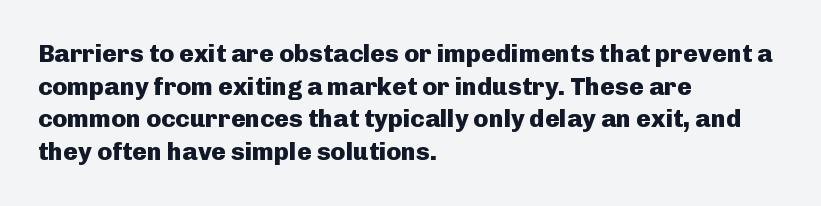
You could call the tracking neutral — neither tight nor loose. Ordinary non-slanted type is in use. Heavy, bold letterforms. Does the copy run flush right? No — it runs flush left. Regular leading.
